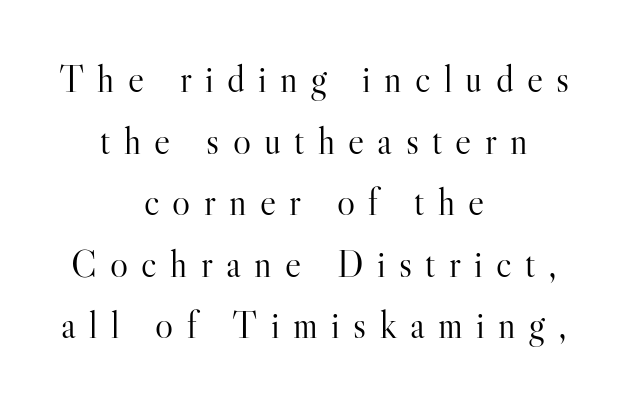
The image shows 38 px light serif type, upright; set centered, normal line spacing (1.62x), unusually wide letter spacing (+0.35 em), not underlined; high stroke contrast and a small x-height.
